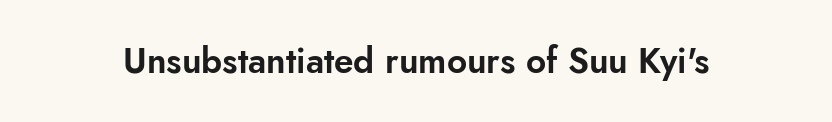
Is the letter spacing exaggerated? No — it looks like the ordinary default. Varying glyph widths throughout — classic text-font behaviour. A typesetter would mark this as roman, not italic. The space directly below the letters is spotless.
